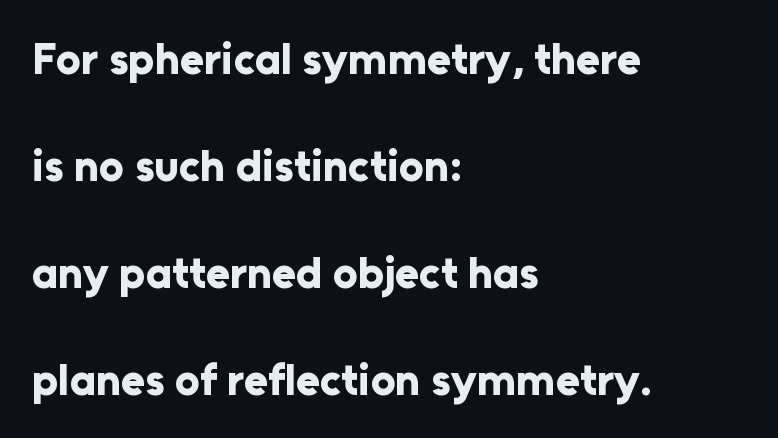
Check the space under the baseline: it is left empty. The gaps between neighbouring characters are ordinary and unremarkable. Emphasis by weight is at full strength: bold. This is sans-serif lettering, the kind often seen on screens and signage.
